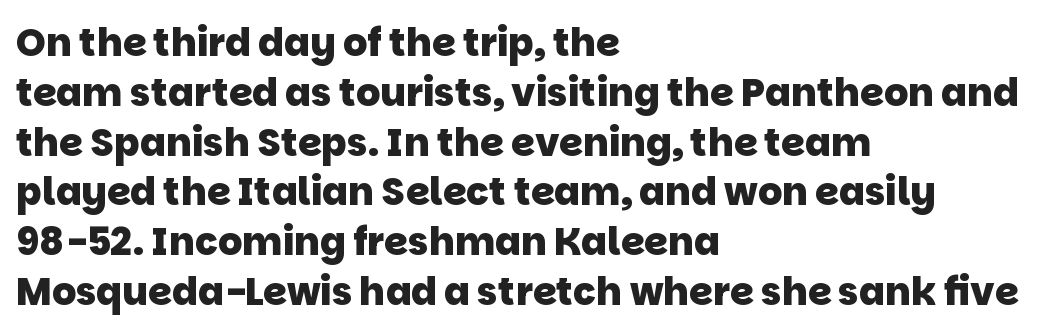
Honestly, there is no underline to notice here at all. Do the characters align in a grid? No, the font is proportional. Caption: bold face, heavy strokes. Reading down the block, your eye returns to a fixed left position each line.
